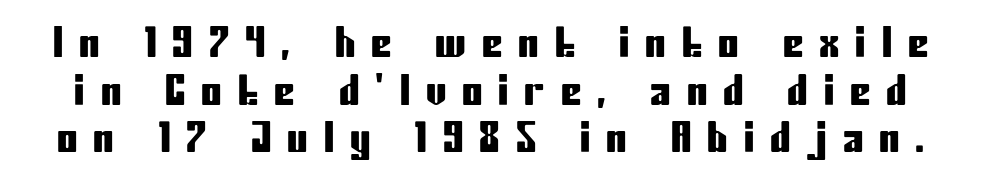
Q: Is the text italic (slanted)? A: No, it is upright.
Q: Is the typeface a serif or a sans-serif typeface? A: Sans-serif.
Q: Is the text underlined? A: No.
Q: Is the spacing between letters normal or unusually wide? A: Unusually wide.
Q: Width (condensed, normal, or wide)? A: Condensed.
Q: Stroke contrast? A: Low.
Q: x-height? A: Medium.
Q: Monospaced? A: No.
